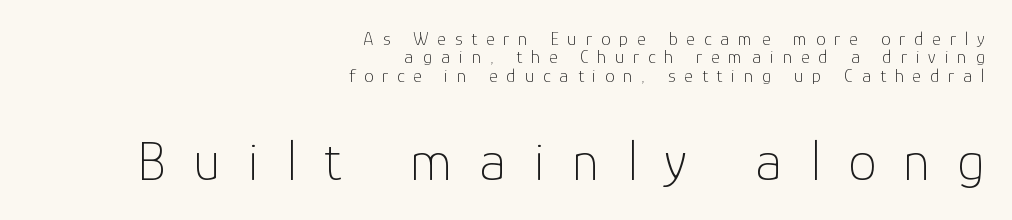
Q: Is the text bold? A: No.
Q: Is the text italic (slanted)? A: No, it is upright.
Q: Is the typeface a serif or a sans-serif typeface? A: Sans-serif.
Q: Is the text underlined? A: No.
Q: How is the paragraph aligned? A: Right-aligned.
Q: Is the spacing between letters normal or unusually wide? A: Unusually wide.
Q: Is the spacing between lines tight, normal or loose? A: Tight.
Q: Which block of text is set in a larger size, the first (top) or the second (bottom)? A: The second (bottom) one.
Q: Width (condensed, normal, or wide)? A: Normal.
Q: Stroke contrast? A: Low.
Q: x-height? A: Medium.
Q: Monospaced? A: No.
